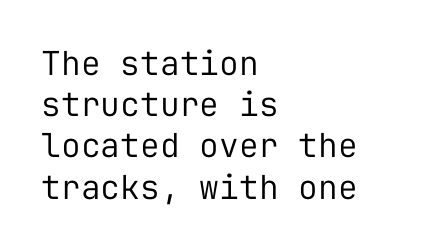
The image shows 33 px regular-weight sans-serif type, upright, monospaced; set left-aligned, normal line spacing (1.25x), normal letter spacing, not underlined; low stroke contrast and a medium x-height.
